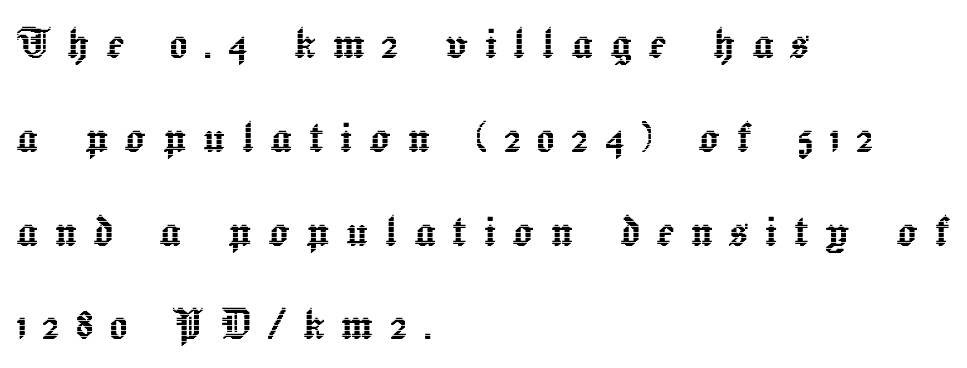
{"italic": "no", "width": "normal", "x_height": "medium", "monospaced": "no", "underline": "no", "align": "left", "line_spacing_ratio": 1.77, "letter_spacing": "wide", "letter_spacing_em": 0.31, "glyph_px": 53}
